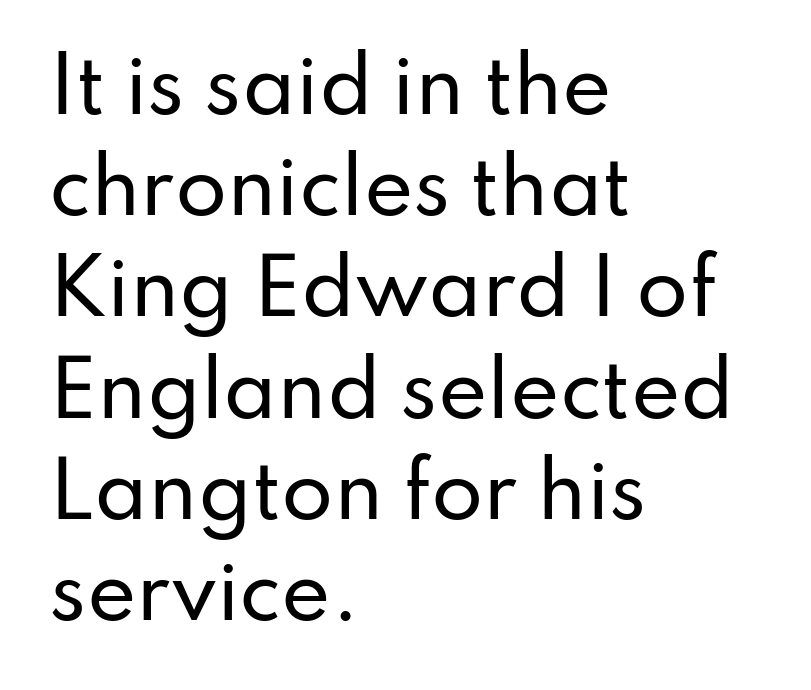
Is the block centered? No — it sits flush against the left margin. The lettering holds an erect, upright posture throughout. Serif or sans? Sans — the stroke terminals are bare. Observe the ordinary spacing: letters are neighbours, not strangers.
